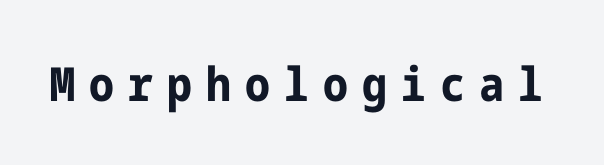
Typographically, this falls in the sans-serif category. Observe the wide spacing: letters keep a clear distance from each other. The words here are not underlined. Posture: straight, roman, zero tilt. Heft: maximum for text — a bold.
